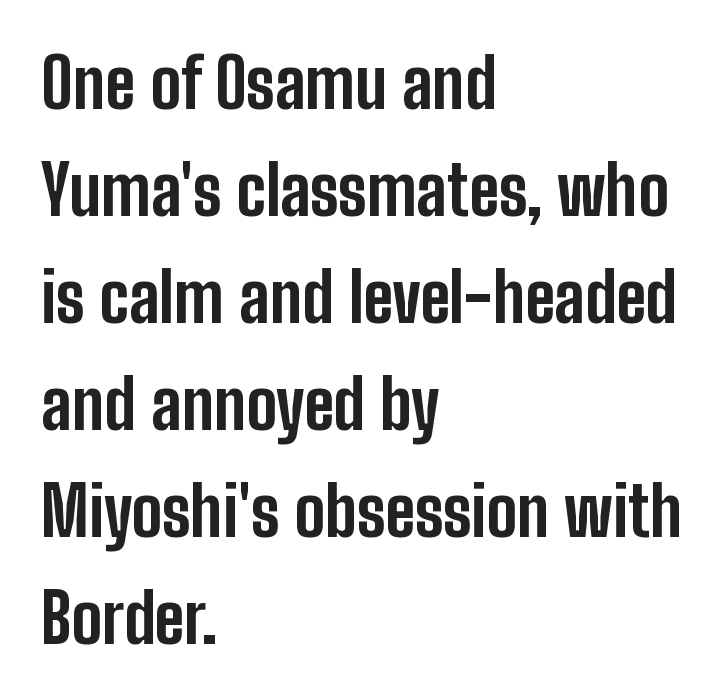
Q: Is the text bold? A: Yes.
Q: Is the text italic (slanted)? A: No, it is upright.
Q: Is the typeface a serif or a sans-serif typeface? A: Sans-serif.
Q: Is the text underlined? A: No.
Q: How is the paragraph aligned? A: Left-aligned.
Q: Is the spacing between letters normal or unusually wide? A: Normal.
Q: Is the spacing between lines tight, normal or loose? A: Normal.
Q: Width (condensed, normal, or wide)? A: Condensed.
Q: Stroke contrast? A: Low.
Q: x-height? A: Medium.
Q: Monospaced? A: No.
